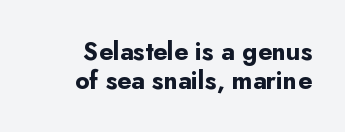
{"italic": "no", "bold": "yes", "underline": "no", "line_spacing_ratio": 1.16, "letter_spacing": "normal", "letter_spacing_em": 0.0, "glyph_px": 25}
